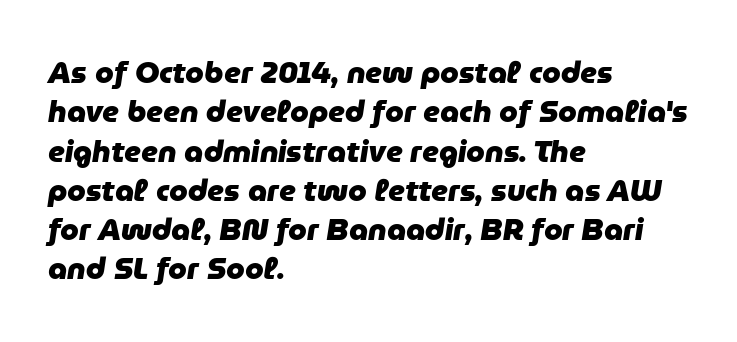
The image shows 30 px heavy type, italic (leaning right); set left-aligned, normal line spacing (1.31x), normal letter spacing, not underlined; low stroke contrast and a medium x-height.
